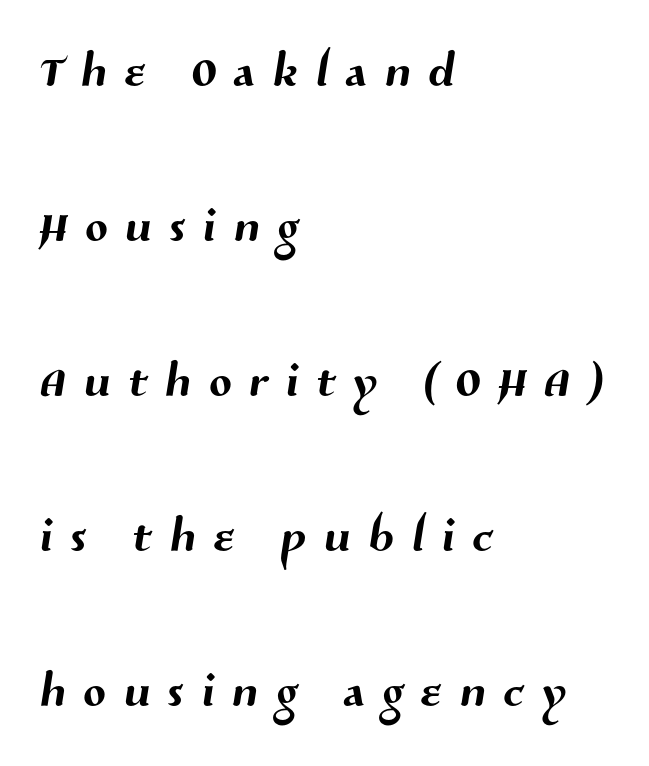
The image shows 66 px sans-serif type; set left-aligned, loose line spacing (2.35x), unusually wide letter spacing (+0.27 em), not underlined; medium stroke contrast and a medium x-height.
